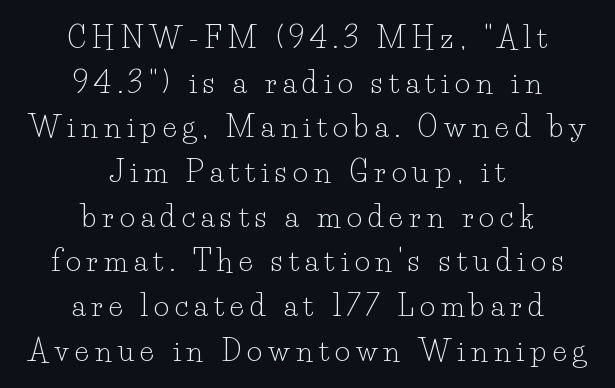
Q: Is the text bold? A: No.
Q: Is the text italic (slanted)? A: No, it is upright.
Q: Is the typeface a serif or a sans-serif typeface? A: Serif.
Q: Is the text underlined? A: No.
Q: How is the paragraph aligned? A: Centered.
Q: Is the spacing between letters normal or unusually wide? A: Unusually wide.
Q: Is the spacing between lines tight, normal or loose? A: Normal.
Q: Width (condensed, normal, or wide)? A: Normal.
Q: Stroke contrast? A: Low.
Q: x-height? A: Small.
Q: Monospaced? A: No.
